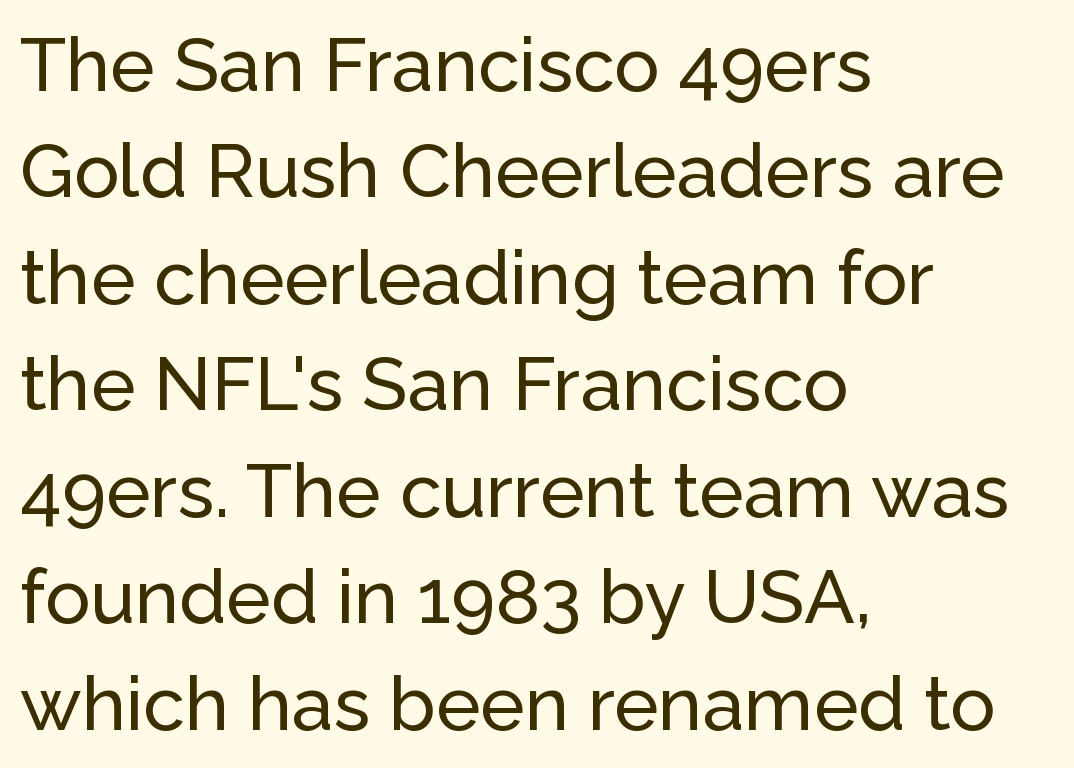
When letters stand straight like this, we call the style roman or upright. Only glyphs here, with clear space below each row. The lines in this sample share a left origin and differ only in where they stop. Is this a sans? Yes — the strokes have no serifs.
